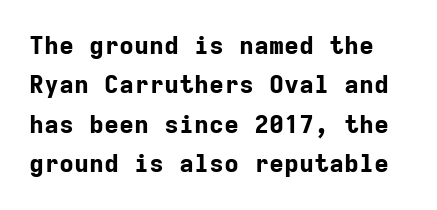
{"italic": "no", "bold": "yes", "underline": "no", "line_spacing": "normal", "line_spacing_ratio": 1.58, "letter_spacing": "normal", "letter_spacing_em": 0.0, "glyph_px": 25}
